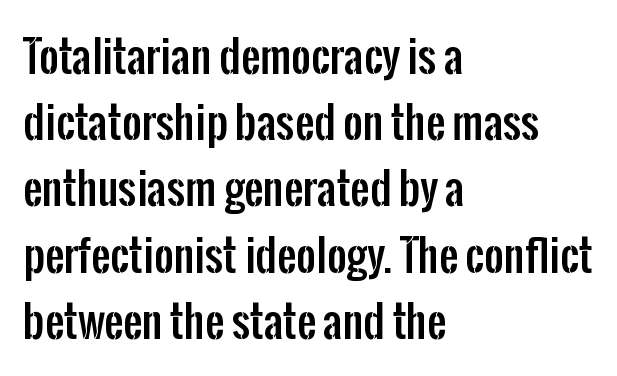
Q: Is the text italic (slanted)? A: No, it is upright.
Q: Is the typeface a serif or a sans-serif typeface? A: Sans-serif.
Q: Is the text underlined? A: No.
Q: How is the paragraph aligned? A: Left-aligned.
Q: Is the spacing between letters normal or unusually wide? A: Normal.
Q: Is the spacing between lines tight, normal or loose? A: Normal.
Q: Width (condensed, normal, or wide)? A: Condensed.
Q: Stroke contrast? A: Low.
Q: x-height? A: Medium.
Q: Monospaced? A: No.
